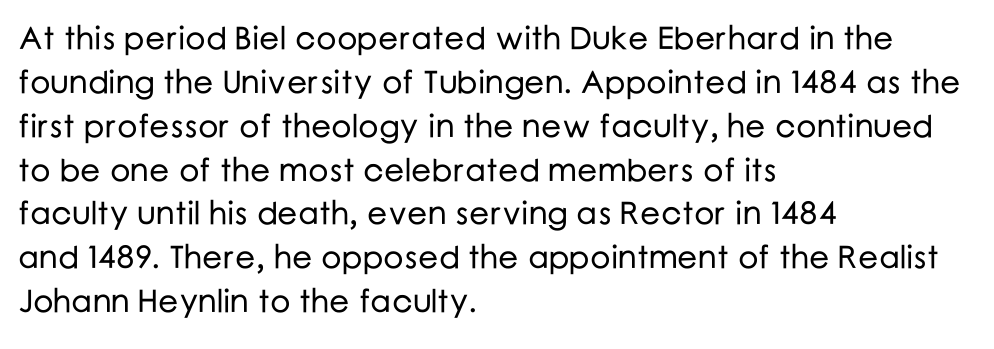
Look at the tracking — it's just the regular setting, nothing added. The passage shown is not underscored anywhere. The letters carry no serifs — their stems end cleanly without finishing strokes. The axis of the letterforms is exactly vertical.
